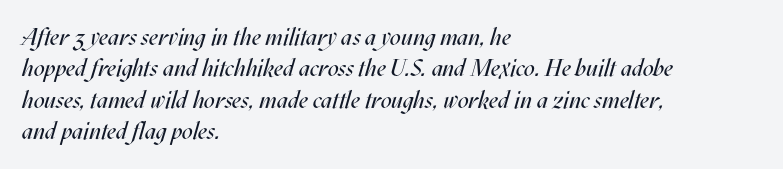
Leading: standard. The baseline area is clear. Nobody touched the tracking dial on this one. Compared with a typical body face, this is equally light or lighter still.
